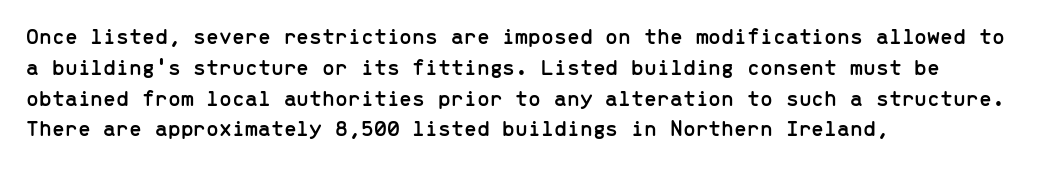
Q: Is the text italic (slanted)? A: No, it is upright.
Q: Is the text underlined? A: No.
Q: How is the paragraph aligned? A: Left-aligned.
Q: Is the spacing between letters normal or unusually wide? A: Normal.
Q: Is the spacing between lines tight, normal or loose? A: Normal.
